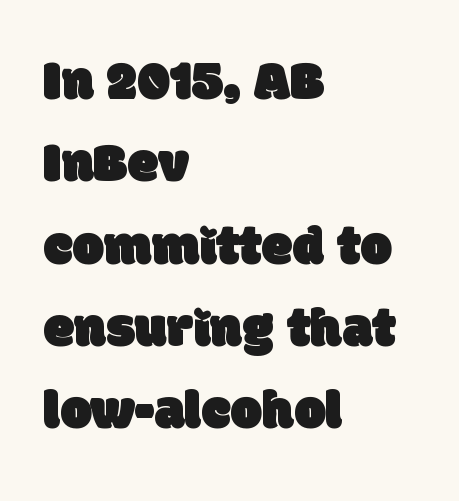
The image shows 56 px sans-serif type; set left-aligned, normal line spacing (1.47x), normal letter spacing, not underlined; low stroke contrast and a large x-height.
